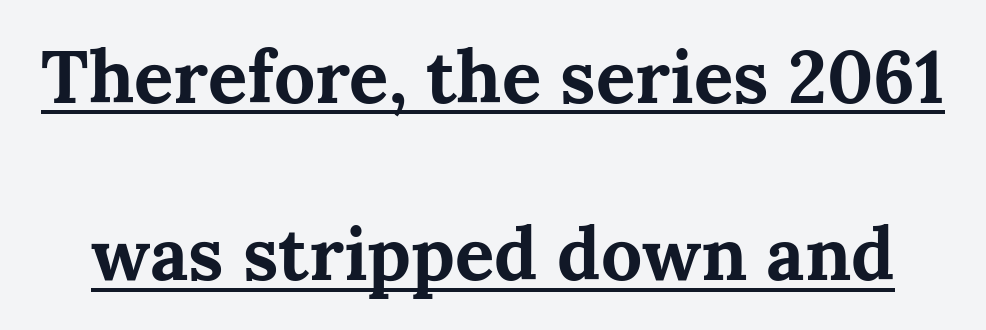
Heavy, bold letterforms. The space between consecutive lines is lavish. Tall strokes in this sample are plumb rather than angled. The type family on display is of the serif kind. Glyph-to-glyph distance matches everyday printed text. A typesetter would call this proportional, since set widths differ per character.
